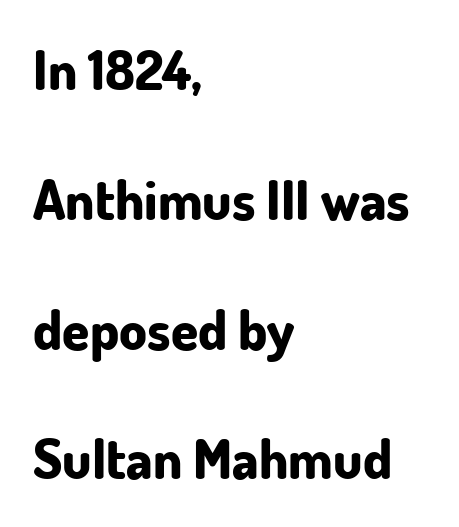
The leading is generous, giving the passage an open texture. Summary of weight: heavy, a full bold. The specimen reads as upright at a glance. Visually the block forms a straight wall on the left and a jagged coastline on the right. Rule under the text: the space is simply empty. Is the letter spacing exaggerated? No — it looks like the ordinary default.
